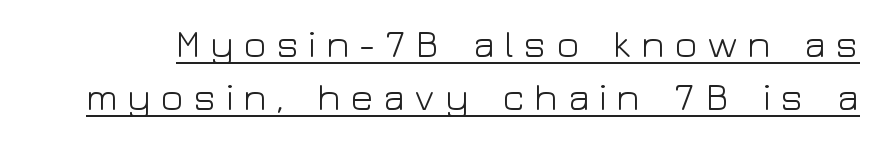
Q: Is the text bold? A: No.
Q: Is the text italic (slanted)? A: No, it is upright.
Q: Is the typeface a serif or a sans-serif typeface? A: Sans-serif.
Q: Is the text underlined? A: Yes.
Q: Is the spacing between letters normal or unusually wide? A: Unusually wide.
Q: Is the spacing between lines tight, normal or loose? A: Normal.
Q: Width (condensed, normal, or wide)? A: Wide.
Q: Stroke contrast? A: Low.
Q: x-height? A: Medium.
Q: Monospaced? A: No.
